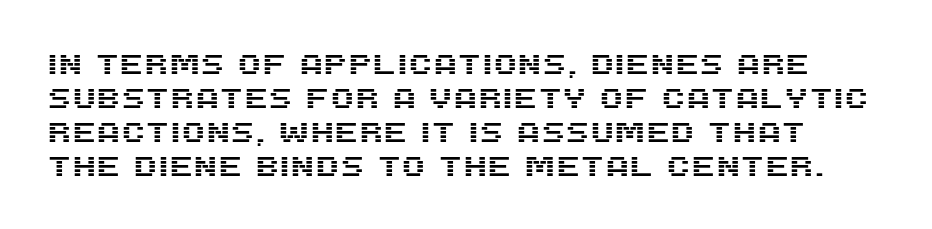
{"serif": "no", "italic": "no", "width": "normal", "stroke_contrast": "medium", "x_height": "large", "monospaced": "no", "underline": "no", "line_spacing_ratio": 1.21, "letter_spacing": "normal", "letter_spacing_em": 0.0, "glyph_px": 28}
